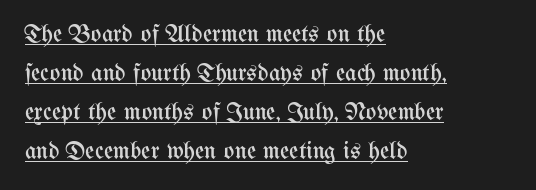
Letters have the restrained weight of plain body copy at most. In designer terms, the underline attribute is active on this setting. Compared with typical paragraphs, the rows here are spaced about the same. The typography opts for an upright posture over an oblique one.
